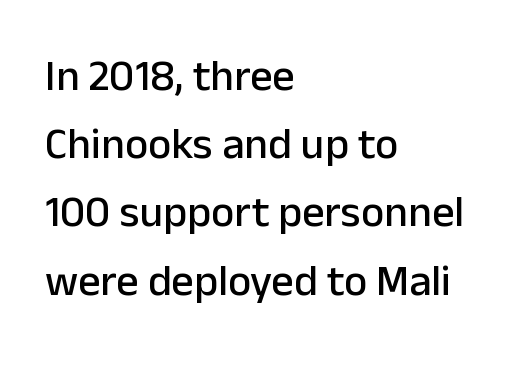
Q: Is the text italic (slanted)? A: No, it is upright.
Q: Is the typeface a serif or a sans-serif typeface? A: Sans-serif.
Q: Is the text underlined? A: No.
Q: How is the paragraph aligned? A: Left-aligned.
Q: Is the spacing between letters normal or unusually wide? A: Normal.
Q: Is the spacing between lines tight, normal or loose? A: Normal.
Q: Width (condensed, normal, or wide)? A: Normal.
Q: Stroke contrast? A: Low.
Q: x-height? A: Medium.
Q: Monospaced? A: No.
